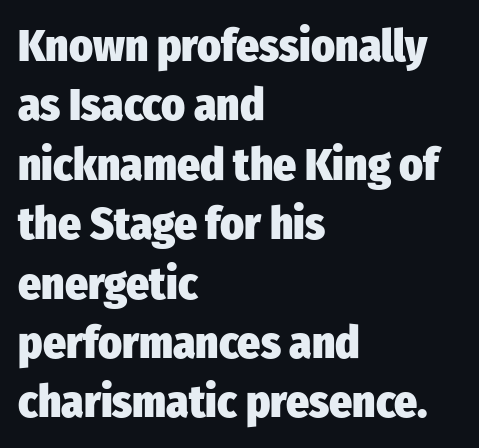
{"serif": "no", "italic": "no", "bold": "yes", "weight": "heavy", "width": "condensed", "stroke_contrast": "low", "x_height": "medium", "monospaced": "no", "underline": "no", "align": "left", "line_spacing": "normal", "line_spacing_ratio": 1.32, "letter_spacing": "normal", "letter_spacing_em": 0.0, "glyph_px": 45}
